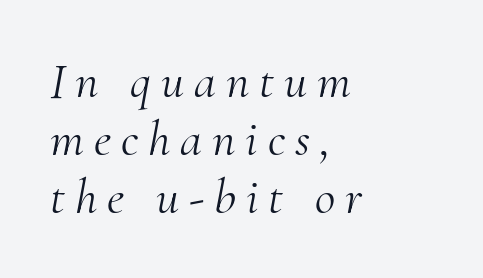
The image shows 50 px light serif type, italic (leaning right); set left-aligned, line spacing 1.16x, unusually wide letter spacing (+0.2 em), not underlined; medium stroke contrast and a small x-height.
